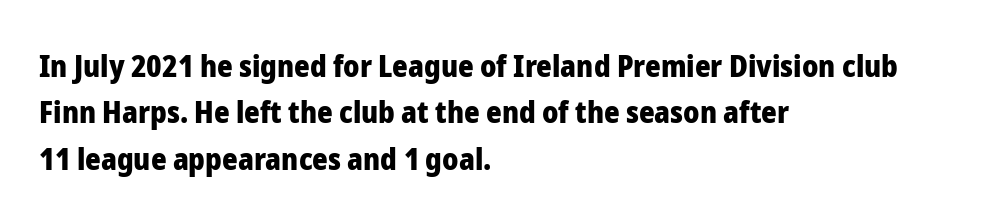
Q: Is the text bold? A: Yes.
Q: Is the text italic (slanted)? A: No, it is upright.
Q: Is the typeface a serif or a sans-serif typeface? A: Sans-serif.
Q: Is the text underlined? A: No.
Q: How is the paragraph aligned? A: Left-aligned.
Q: Is the spacing between letters normal or unusually wide? A: Normal.
Q: Is the spacing between lines tight, normal or loose? A: Normal.
Q: Width (condensed, normal, or wide)? A: Normal.
Q: Stroke contrast? A: Low.
Q: x-height? A: Medium.
Q: Monospaced? A: No.
